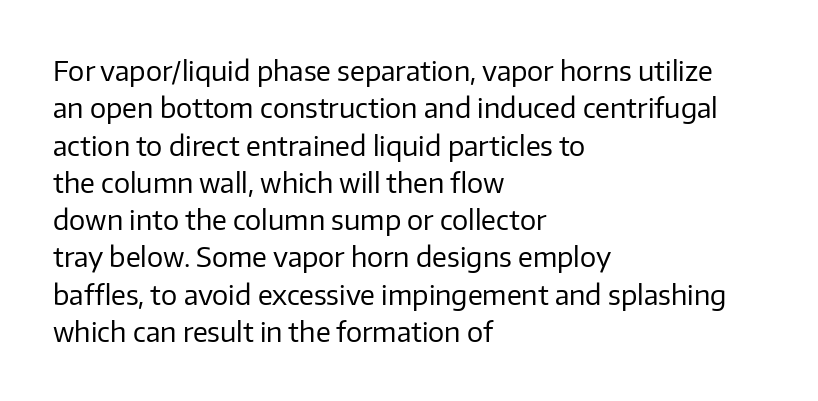
Q: Is the text bold? A: No.
Q: Is the text italic (slanted)? A: No, it is upright.
Q: Is the text underlined? A: No.
Q: How is the paragraph aligned? A: Left-aligned.
Q: Is the spacing between letters normal or unusually wide? A: Normal.
Q: Is the spacing between lines tight, normal or loose? A: Normal.
